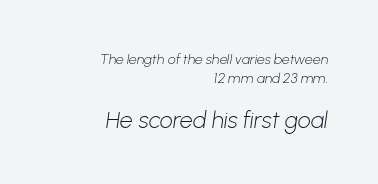
The image shows 23 px text type; set right-aligned, normal line spacing (1.33x), normal letter spacing, not underlined; the second (bottom) block is 1.64x larger.
